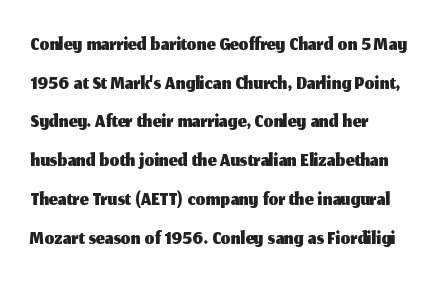
The image shows 31 px sans-serif type, upright; set left-aligned, normal line spacing (1.25x), normal letter spacing, not underlined; medium stroke contrast and a medium x-height.
